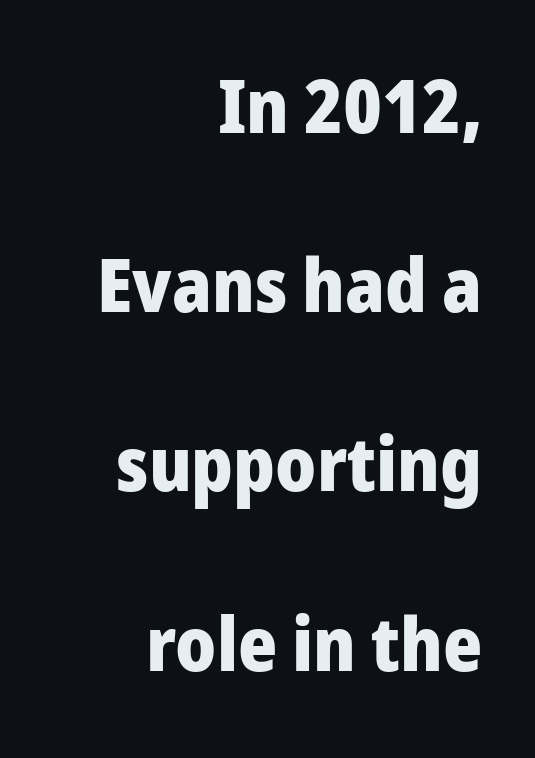
The face used here is proportionally spaced, like ordinary book or web type. Descenders are the only things crossing below the line. Nope, no serifs anywhere on these letters. No italicization has been applied; the sample stays upright. The tracking reads as untouched default to a designer's eye. Every row of glyphs terminates at an identical x-position on the right.
